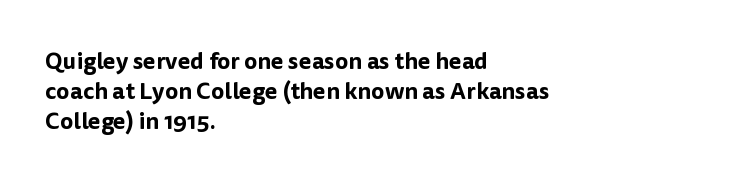
{"italic": "no", "underline": "no", "align": "left", "line_spacing": "normal", "line_spacing_ratio": 1.3, "letter_spacing": "normal", "letter_spacing_em": 0.0, "glyph_px": 23}
